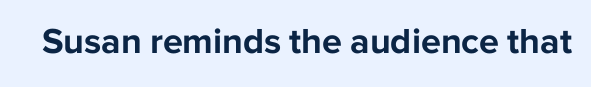
{"serif": "no", "italic": "no", "bold": "yes", "weight": "bold", "width": "normal", "stroke_contrast": "low", "x_height": "medium", "monospaced": "no", "underline": "no", "letter_spacing": "normal", "letter_spacing_em": 0.0, "glyph_px": 36}
